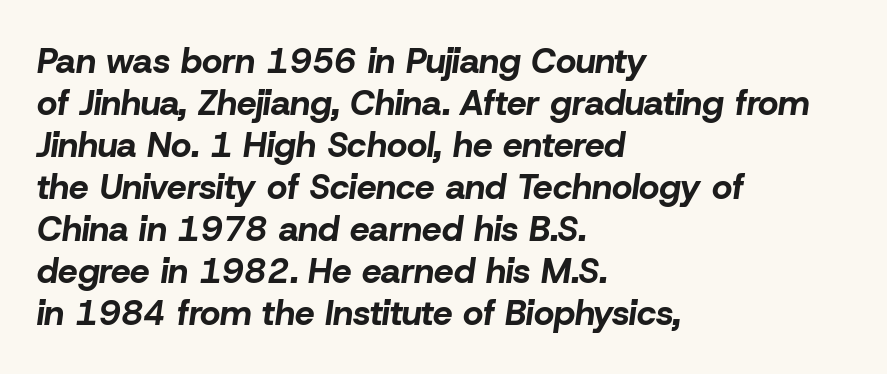
The image shows 35 px bold type, italic (leaning right); set left-aligned, line spacing 1.2x, normal letter spacing, not underlined; low stroke contrast and a medium x-height.
